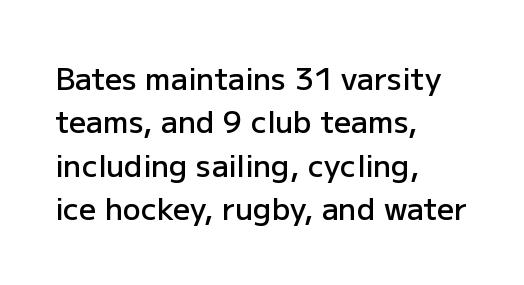
The image shows 30 px semibold sans-serif type, upright; set left-aligned, normal line spacing (1.45x), normal letter spacing, not underlined; low stroke contrast and a medium x-height.
